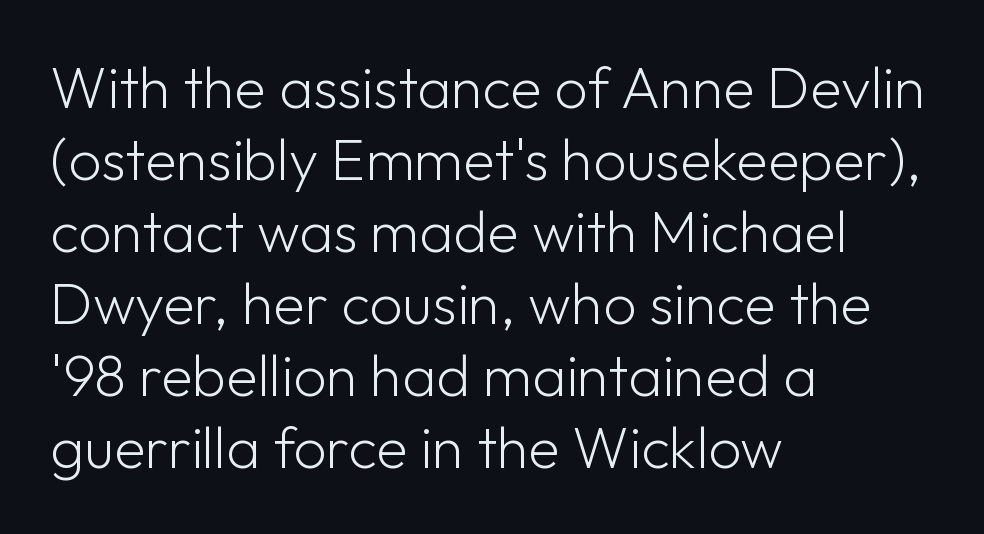
The image shows 58 px light sans-serif type, upright; set left-aligned, line spacing 1.24x, normal letter spacing, not underlined; low stroke contrast and a medium x-height.
